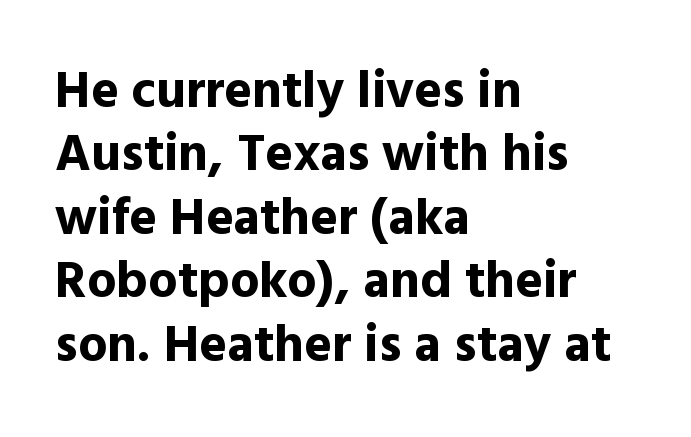
Characters follow at the spacing the type designer built in. Which margin do the lines hug? The left one — the right edge is uneven. The typesetting leans heavy: a genuine bold. Descenders are the only things crossing below the line. The passage shown is typed in a proportional face where columns would drift.
